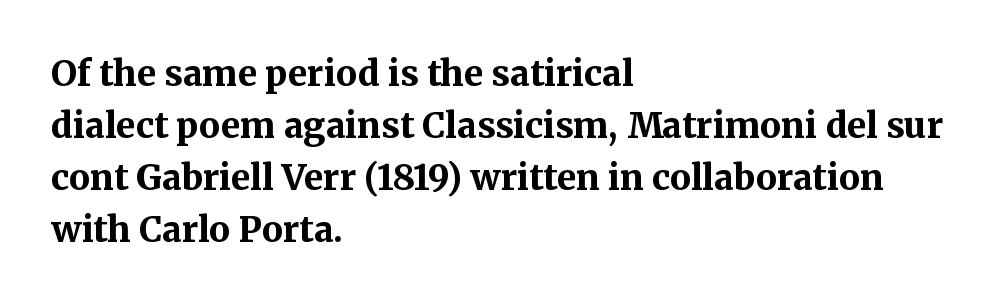
The image shows 35 px bold serif type, upright; set left-aligned, normal line spacing (1.49x), normal letter spacing, not underlined; medium stroke contrast and a medium x-height.
